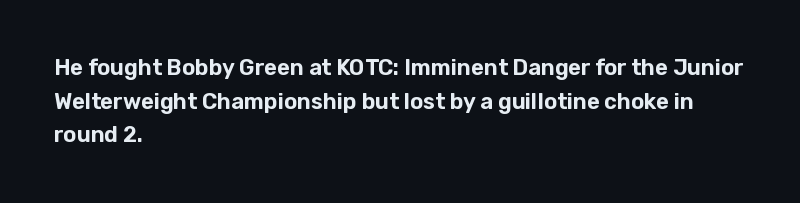
Q: Is the text italic (slanted)? A: No, it is upright.
Q: Is the text underlined? A: No.
Q: How is the paragraph aligned? A: Left-aligned.
Q: Is the spacing between letters normal or unusually wide? A: Normal.
Q: Is the spacing between lines tight, normal or loose? A: Normal.
